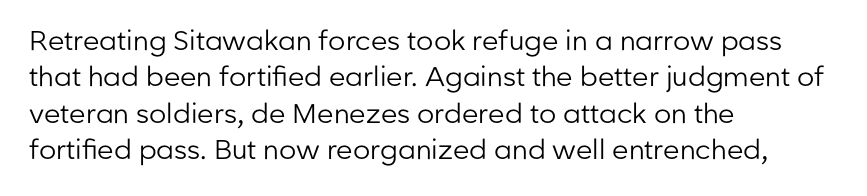
{"italic": "no", "bold": "no", "underline": "no", "align": "left", "line_spacing": "normal", "line_spacing_ratio": 1.35, "letter_spacing": "normal", "letter_spacing_em": 0.0, "glyph_px": 27}
